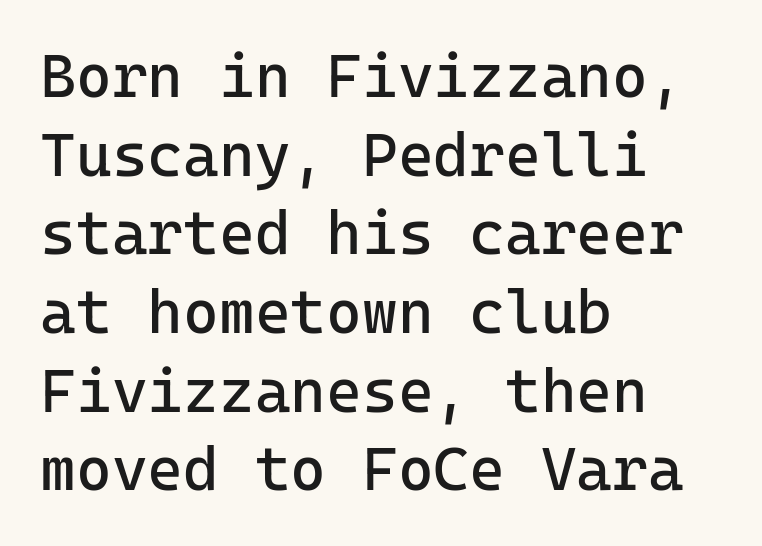
Q: Is the text bold? A: No.
Q: Is the text italic (slanted)? A: No, it is upright.
Q: Is the typeface a serif or a sans-serif typeface? A: Sans-serif.
Q: Is the text underlined? A: No.
Q: How is the paragraph aligned? A: Left-aligned.
Q: Is the spacing between letters normal or unusually wide? A: Normal.
Q: Is the spacing between lines tight, normal or loose? A: Normal.
Q: Width (condensed, normal, or wide)? A: Normal.
Q: Stroke contrast? A: Low.
Q: x-height? A: Medium.
Q: Monospaced? A: Yes.
